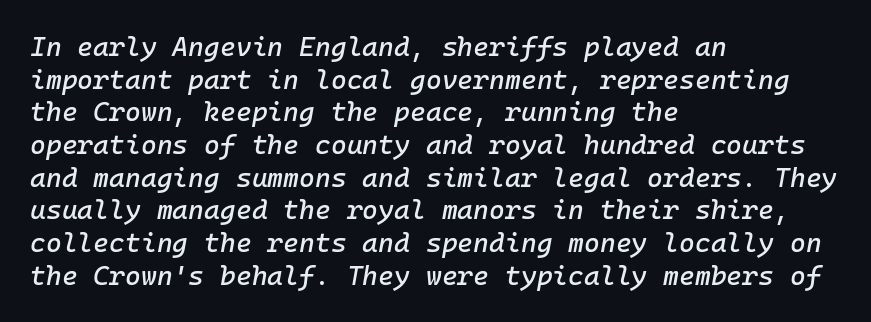
Q: Is the text italic (slanted)? A: Yes, it leans right by about 10 degrees.
Q: Is the text underlined? A: No.
Q: How is the paragraph aligned? A: Left-aligned.
Q: Is the spacing between letters normal or unusually wide? A: Normal.
